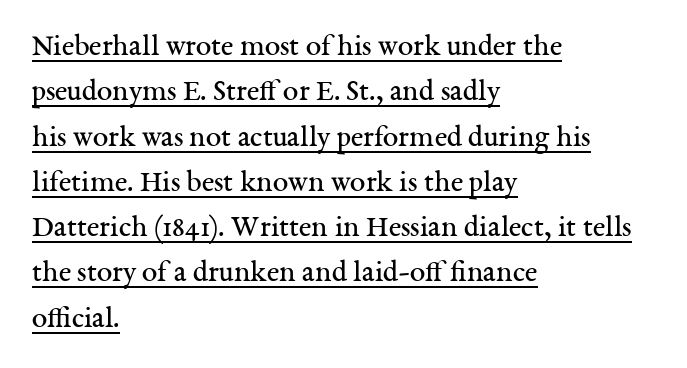
The weight tops out at a normal text grade. The typesetter chose a ragged-right arrangement here. This is roman type, the default non-slanted kind. The typesetter has applied underlining to the passage shown. This sample uses plain, unmodified letter spacing.
